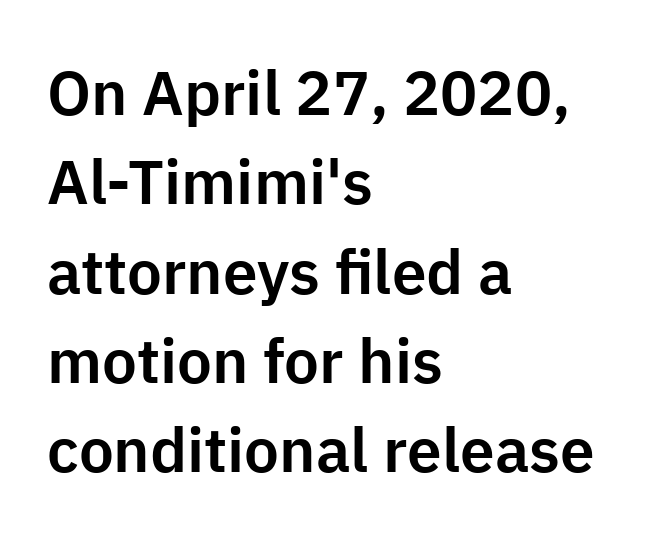
Q: Is the text italic (slanted)? A: No, it is upright.
Q: Is the typeface a serif or a sans-serif typeface? A: Sans-serif.
Q: Is the text underlined? A: No.
Q: How is the paragraph aligned? A: Left-aligned.
Q: Is the spacing between letters normal or unusually wide? A: Normal.
Q: Is the spacing between lines tight, normal or loose? A: Normal.
Q: Width (condensed, normal, or wide)? A: Normal.
Q: Stroke contrast? A: Low.
Q: x-height? A: Medium.
Q: Monospaced? A: No.
